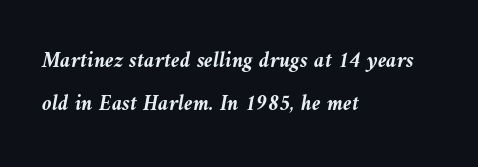
Q: Is the text bold? A: Yes.
Q: Is the text italic (slanted)? A: Yes, it leans left by about 10 degrees.
Q: Is the text underlined? A: No.
Q: How is the paragraph aligned? A: Left-aligned.
Q: Is the spacing between letters normal or unusually wide? A: Normal.
Q: Is the spacing between lines tight, normal or loose? A: Loose.
